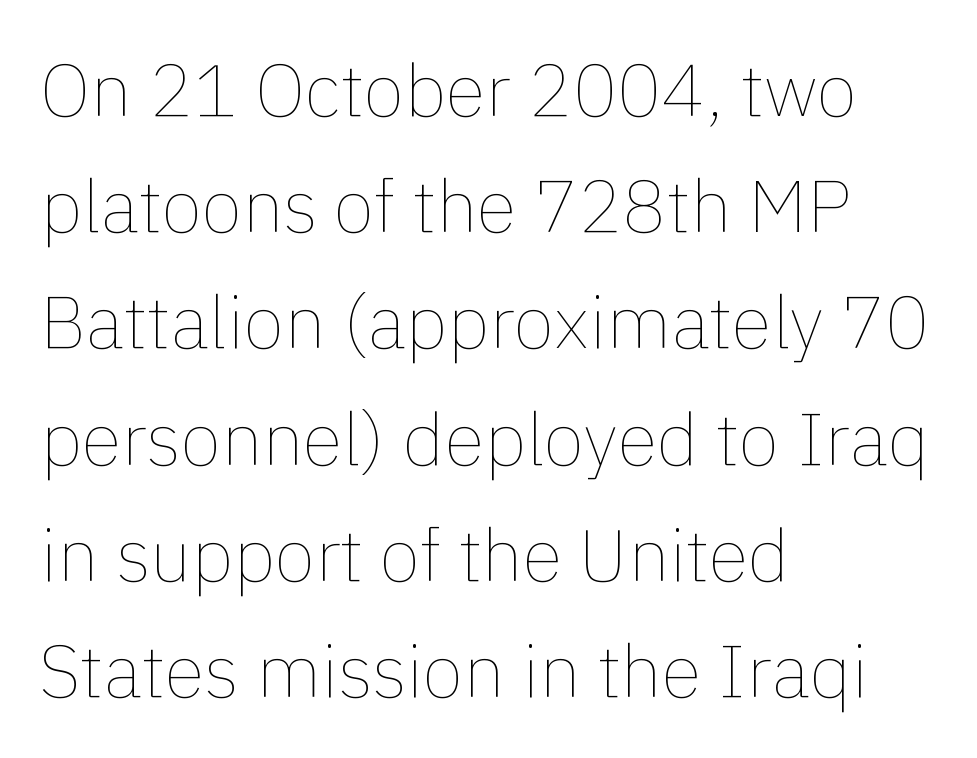
The image shows 74 px thin type, upright; set left-aligned, normal line spacing (1.57x), normal letter spacing, not underlined; a medium x-height.
